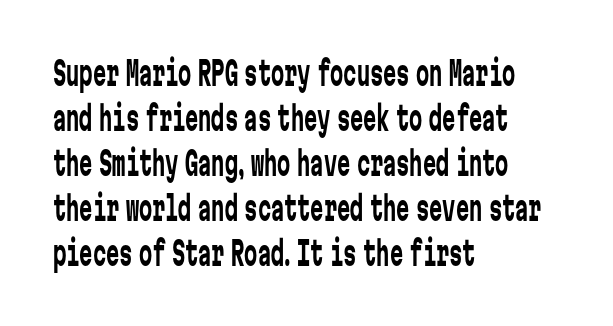
Q: Is the text bold? A: No.
Q: Is the text italic (slanted)? A: No, it is upright.
Q: Is the typeface a serif or a sans-serif typeface? A: Sans-serif.
Q: Is the text underlined? A: No.
Q: How is the paragraph aligned? A: Left-aligned.
Q: Is the spacing between letters normal or unusually wide? A: Normal.
Q: Is the spacing between lines tight, normal or loose? A: Normal.
Q: Width (condensed, normal, or wide)? A: Condensed.
Q: Stroke contrast? A: Low.
Q: x-height? A: Medium.
Q: Monospaced? A: Yes.
